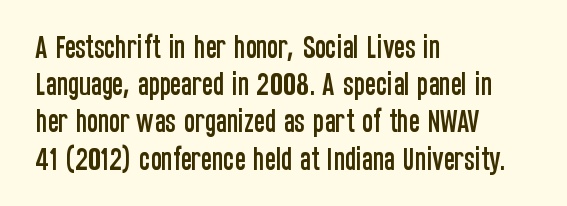
Q: Is the text italic (slanted)? A: No, it is upright.
Q: Is the text underlined? A: No.
Q: How is the paragraph aligned? A: Left-aligned.
Q: Is the spacing between letters normal or unusually wide? A: Normal.
Q: Is the spacing between lines tight, normal or loose? A: Normal.
